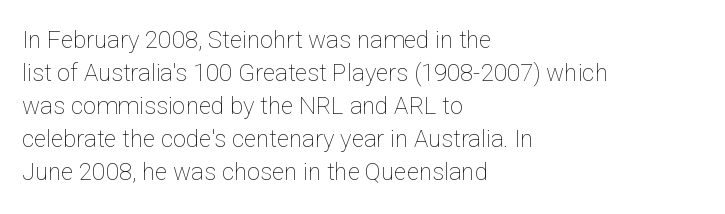
{"italic": "no", "bold": "no", "underline": "no", "align": "left", "line_spacing": "normal", "line_spacing_ratio": 1.38, "letter_spacing": "normal", "letter_spacing_em": 0.0, "glyph_px": 24}
